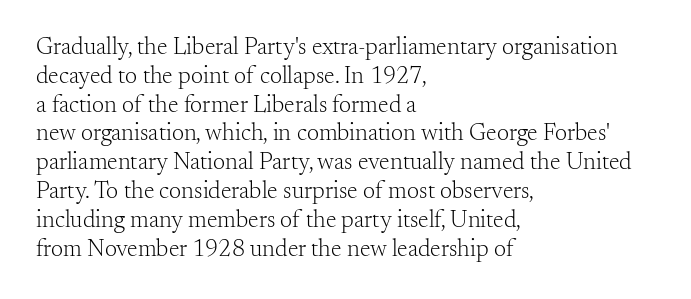
Horizontal alignment here is leftward, the default for most running prose. Is the stroke heavy? The answer is a plain regular-or-lighter. Posture: upright roman. The baseline area is clear. Between one letter and the next there's only the usual sliver of space.
